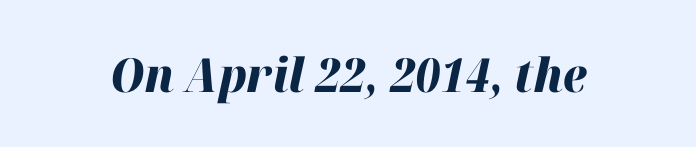
Q: Is the text bold? A: Yes.
Q: Is the text italic (slanted)? A: Yes, it leans right by about 12 degrees.
Q: Is the text underlined? A: No.
Q: Is the spacing between letters normal or unusually wide? A: Normal.
Q: Width (condensed, normal, or wide)? A: Normal.
Q: Stroke contrast? A: High.
Q: x-height? A: Medium.
Q: Monospaced? A: No.
